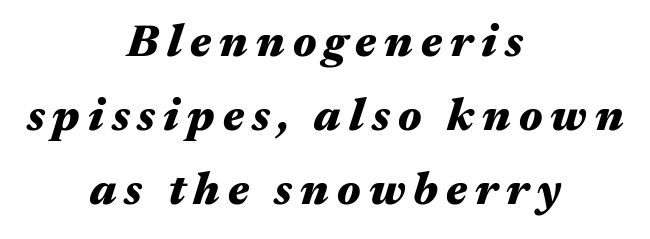
Q: Is the text bold? A: Yes.
Q: Is the text italic (slanted)? A: Yes, it leans right by about 17 degrees.
Q: Is the text underlined? A: No.
Q: How is the paragraph aligned? A: Centered.
Q: Is the spacing between lines tight, normal or loose? A: Normal.
Q: Width (condensed, normal, or wide)? A: Wide.
Q: Stroke contrast? A: Medium.
Q: x-height? A: Medium.
Q: Monospaced? A: No.
